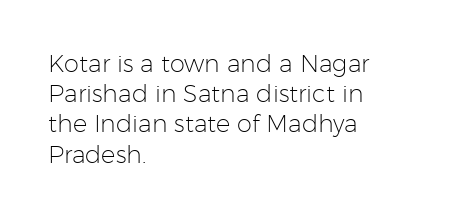
The image shows 24 px text type, upright; set left-aligned, normal line spacing (1.26x), normal letter spacing, not underlined.
